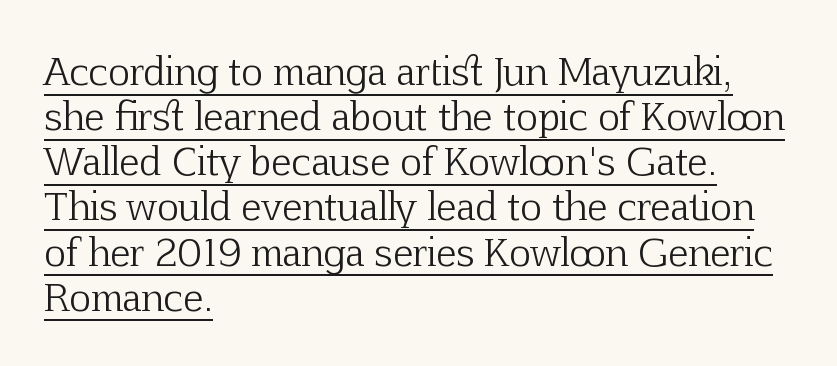
{"serif": "yes", "italic": "no", "bold": "no", "weight": "light", "width": "normal", "stroke_contrast": "low", "x_height": "medium", "monospaced": "no", "underline": "yes", "align": "left", "line_spacing_ratio": 1.22, "letter_spacing": "normal", "letter_spacing_em": 0.0, "glyph_px": 37}
